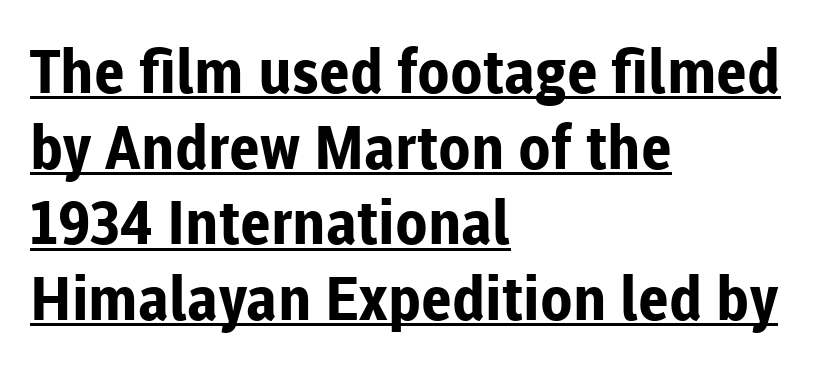
Q: Is the text bold? A: Yes.
Q: Is the text italic (slanted)? A: No, it is upright.
Q: Is the typeface a serif or a sans-serif typeface? A: Sans-serif.
Q: Is the text underlined? A: Yes.
Q: How is the paragraph aligned? A: Left-aligned.
Q: Is the spacing between letters normal or unusually wide? A: Normal.
Q: Is the spacing between lines tight, normal or loose? A: Normal.
Q: Width (condensed, normal, or wide)? A: Normal.
Q: Stroke contrast? A: Low.
Q: x-height? A: Medium.
Q: Monospaced? A: No.
